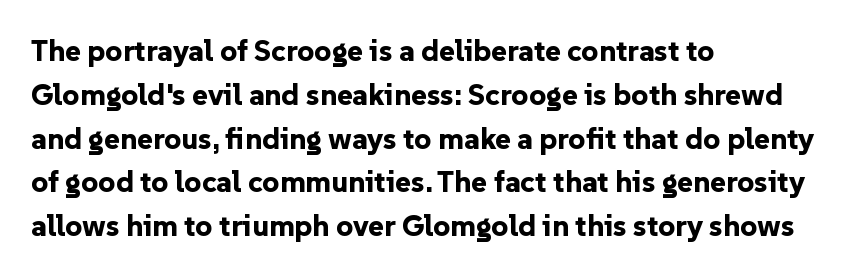
Baseline-to-baseline distance is the conventional proportion of letter height. Unlike italic type, these characters show no tilt at all. Just letters on the line, the space beneath them empty. Think of a printed novel: that variable character pitch is what you see here.
